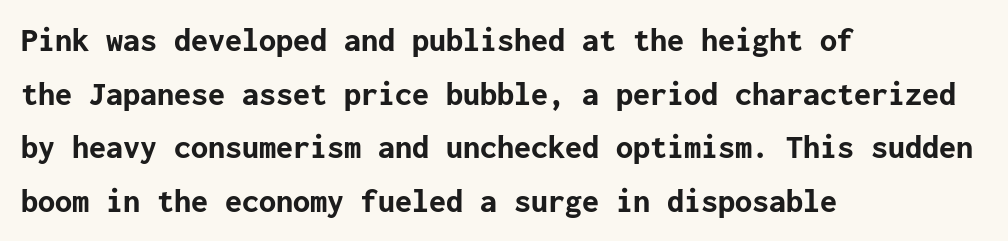
The image shows 34 px bold sans-serif type, upright; set left-aligned, normal line spacing (1.58x), normal letter spacing, not underlined; low stroke contrast and a medium x-height.
